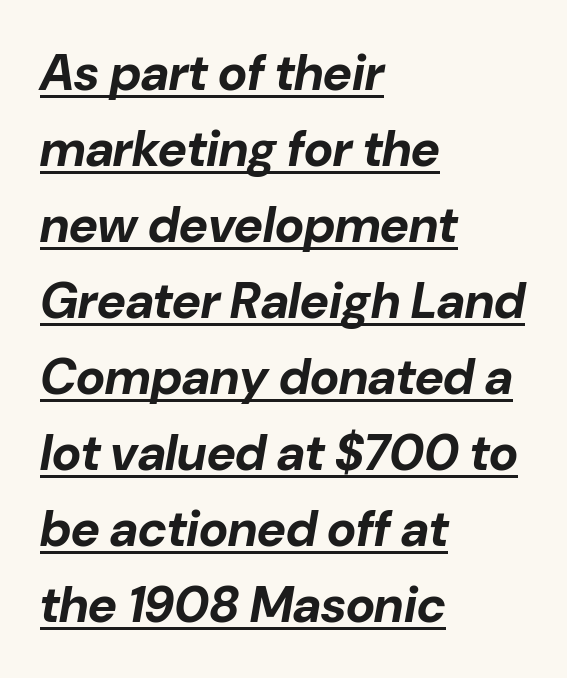
The image shows 50 px bold type, italic (leaning right); set left-aligned, normal line spacing (1.52x), normal letter spacing, underlined; low stroke contrast and a medium x-height.
